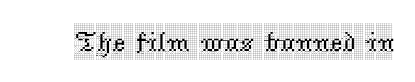
{"serif": "yes", "italic": "no", "width": "condensed", "x_height": "large", "monospaced": "no", "underline": "no", "letter_spacing": "normal", "letter_spacing_em": 0.0, "glyph_px": 28}
